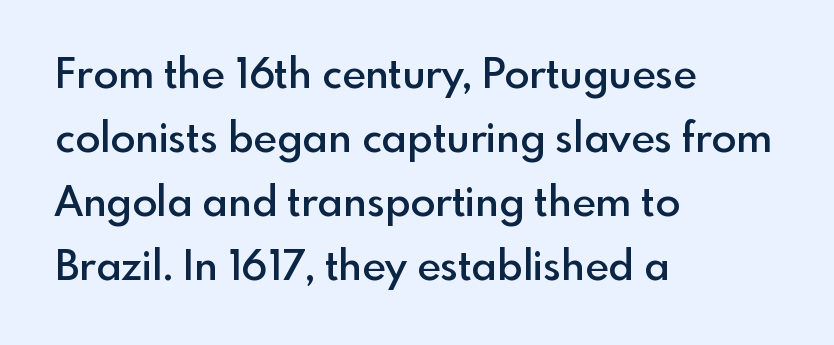
{"serif": "no", "italic": "no", "bold": "semi", "weight": "semibold", "width": "normal", "x_height": "small", "monospaced": "no", "underline": "no", "align": "left", "line_spacing": "normal", "line_spacing_ratio": 1.56, "letter_spacing": "normal", "letter_spacing_em": 0.0, "glyph_px": 41}
